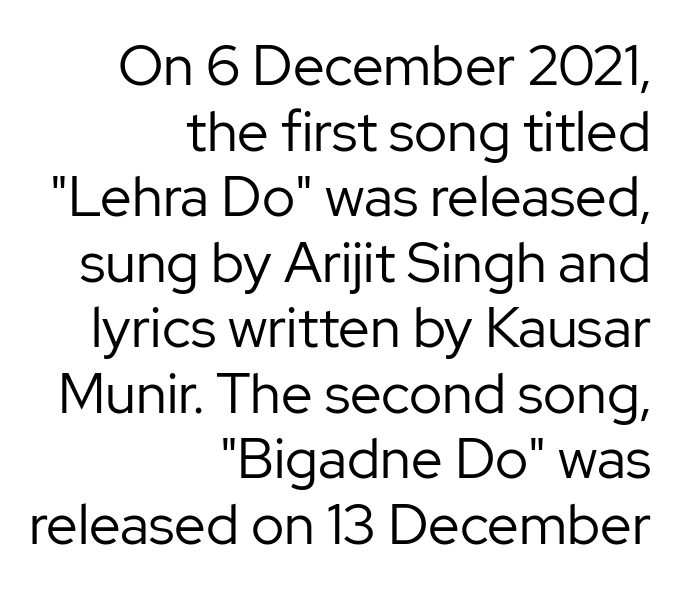
Q: Is the text bold? A: No.
Q: Is the text italic (slanted)? A: No, it is upright.
Q: Is the typeface a serif or a sans-serif typeface? A: Sans-serif.
Q: Is the text underlined? A: No.
Q: How is the paragraph aligned? A: Right-aligned.
Q: Is the spacing between letters normal or unusually wide? A: Normal.
Q: Width (condensed, normal, or wide)? A: Normal.
Q: Stroke contrast? A: Low.
Q: x-height? A: Medium.
Q: Monospaced? A: No.
